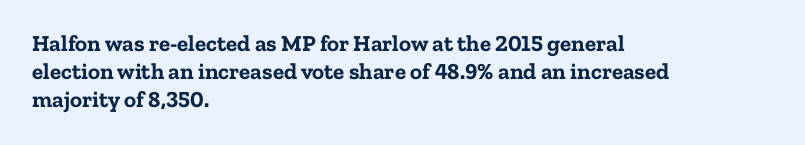
{"italic": "no", "bold": "yes", "underline": "no", "align": "left", "line_spacing_ratio": 1.22, "letter_spacing": "normal", "letter_spacing_em": 0.0, "glyph_px": 23}
